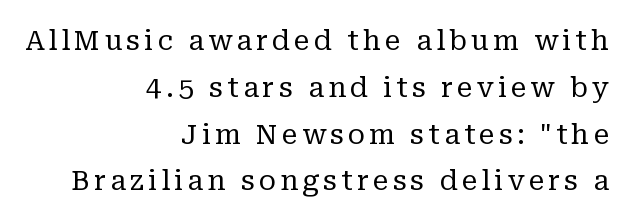
Italic? Not at all — the glyphs are vertical. Every row of glyphs terminates at an identical x-position on the right. The passage shown is not underscored anywhere. The letters look calm and open, with moderate or lighter stems. Each letter keeps its own natural width here, so spacing adapts to shape.
